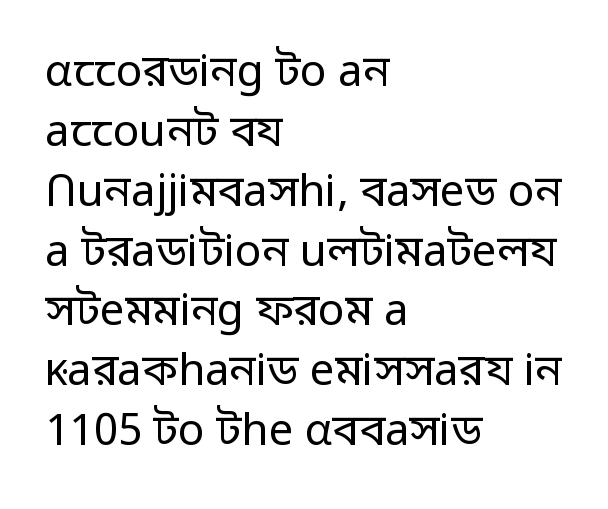
{"serif": "no", "italic": "no", "bold": "no", "weight": "regular", "width": "normal", "stroke_contrast": "low", "x_height": "medium", "monospaced": "no", "underline": "no", "align": "left", "line_spacing": "normal", "line_spacing_ratio": 1.36, "letter_spacing": "normal", "letter_spacing_em": 0.0, "glyph_px": 44}
